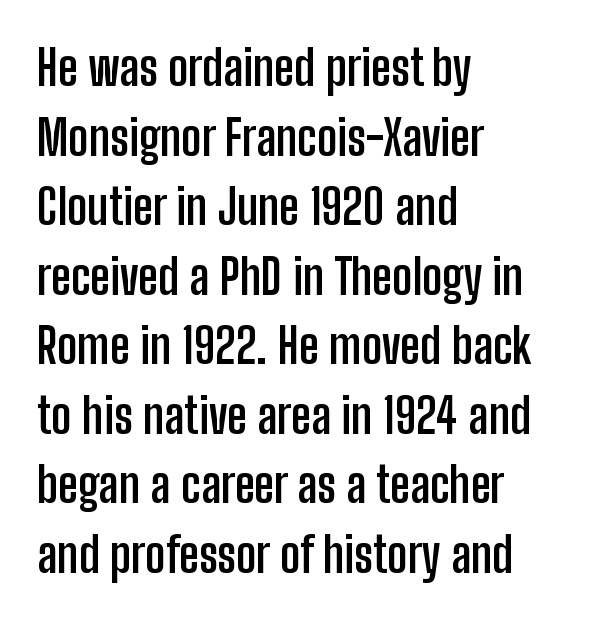
{"serif": "no", "italic": "no", "bold": "yes", "weight": "semibold", "width": "condensed", "stroke_contrast": "low", "x_height": "medium", "monospaced": "no", "underline": "no", "align": "left", "line_spacing": "normal", "line_spacing_ratio": 1.42, "letter_spacing": "normal", "letter_spacing_em": 0.0, "glyph_px": 49}
